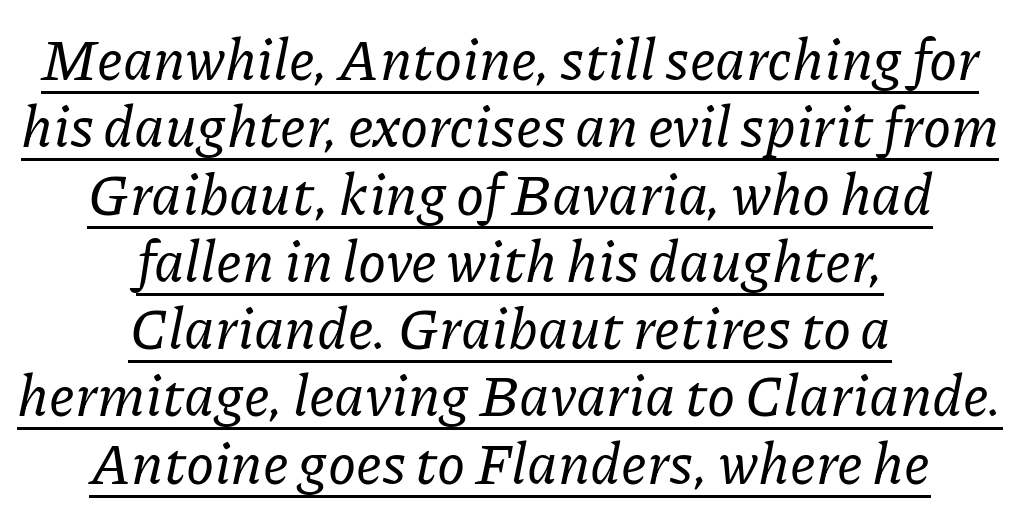
Think of a printed novel: that variable character pitch is what you see here. Emphasis is given by a line drawn under the lettering. To sum up the face: it has serifs. The letters are slanted; this is an italic face. Here the glyphs are tracked normally, forming tight word shapes.
